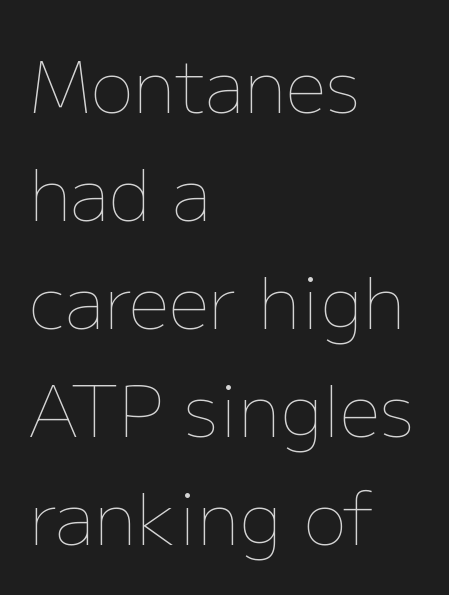
Inter-character spacing is left at the font's built-in metrics. Caption: face not bold, strokes unweighted. Vertical strokes here are truly vertical. Casual observation: everything's shoved over to the left. Is there much room between lines? A standard amount, neither cramped nor airy. No word sits above an underline.
